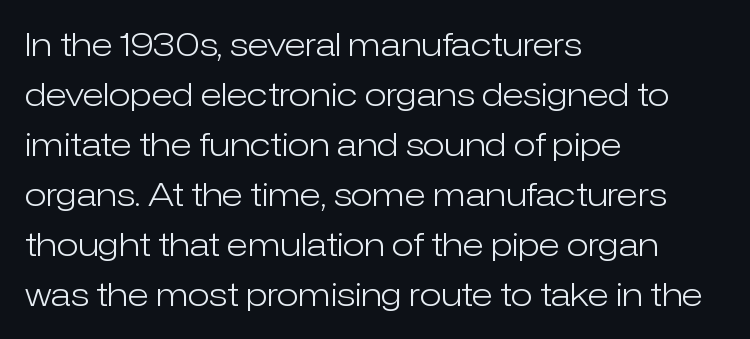
Q: Is the text bold? A: No.
Q: Is the text italic (slanted)? A: No, it is upright.
Q: Is the typeface a serif or a sans-serif typeface? A: Sans-serif.
Q: Is the text underlined? A: No.
Q: How is the paragraph aligned? A: Left-aligned.
Q: Is the spacing between letters normal or unusually wide? A: Normal.
Q: Is the spacing between lines tight, normal or loose? A: Normal.
Q: Width (condensed, normal, or wide)? A: Normal.
Q: Stroke contrast? A: Low.
Q: x-height? A: Medium.
Q: Monospaced? A: No.
